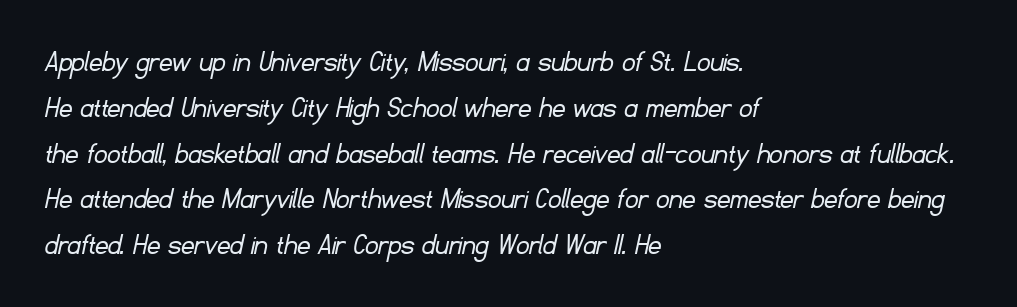
The image shows 32 px light sans-serif type; set left-aligned, normal line spacing (1.43x), normal letter spacing, not underlined; low stroke contrast and a small x-height.
